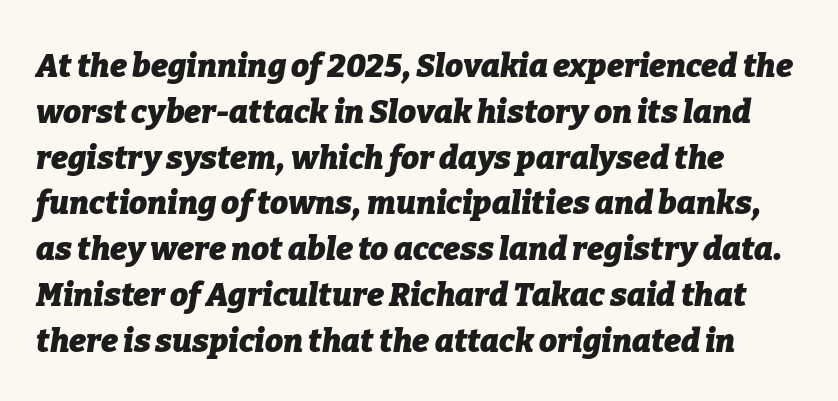
Q: Is the text bold? A: Yes.
Q: Is the text italic (slanted)? A: Yes, it leans right by about 9 degrees.
Q: Is the text underlined? A: No.
Q: How is the paragraph aligned? A: Left-aligned.
Q: Is the spacing between letters normal or unusually wide? A: Normal.
Q: Is the spacing between lines tight, normal or loose? A: Normal.
Q: Width (condensed, normal, or wide)? A: Normal.
Q: Stroke contrast? A: Low.
Q: x-height? A: Medium.
Q: Monospaced? A: No.
